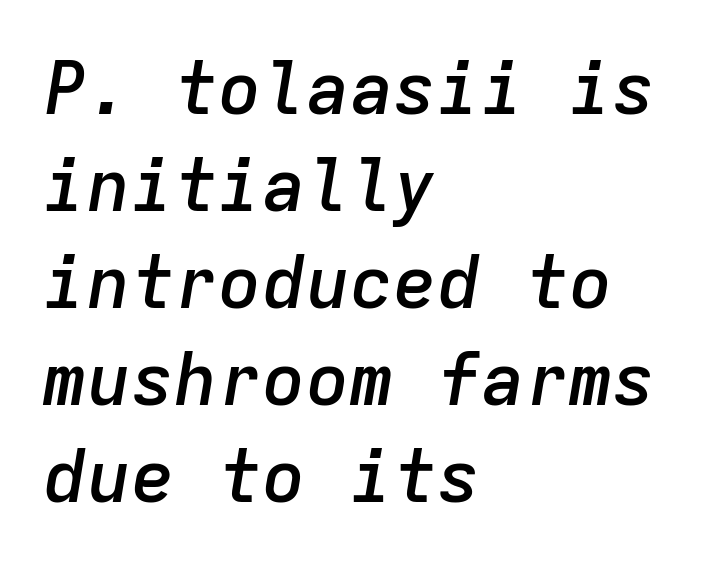
{"italic": "yes", "lean": "right", "slant_degrees": 9, "bold": "semi", "weight": "semibold", "width": "normal", "stroke_contrast": "low", "x_height": "medium", "monospaced": "yes", "underline": "no", "align": "left", "line_spacing": "normal", "line_spacing_ratio": 1.33, "letter_spacing": "normal", "letter_spacing_em": 0.0, "glyph_px": 73}
